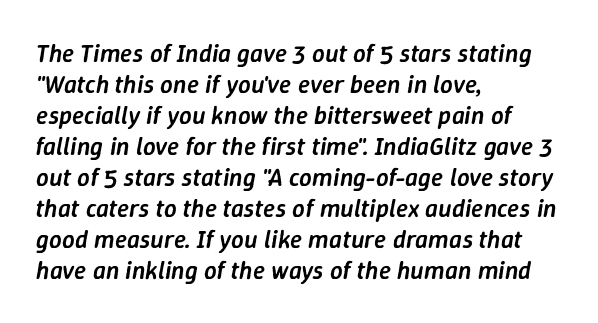
Q: Is the text bold? A: Semi-bold.
Q: Is the text italic (slanted)? A: Yes, it leans right by about 9 degrees.
Q: Is the text underlined? A: No.
Q: How is the paragraph aligned? A: Left-aligned.
Q: Is the spacing between letters normal or unusually wide? A: Normal.
